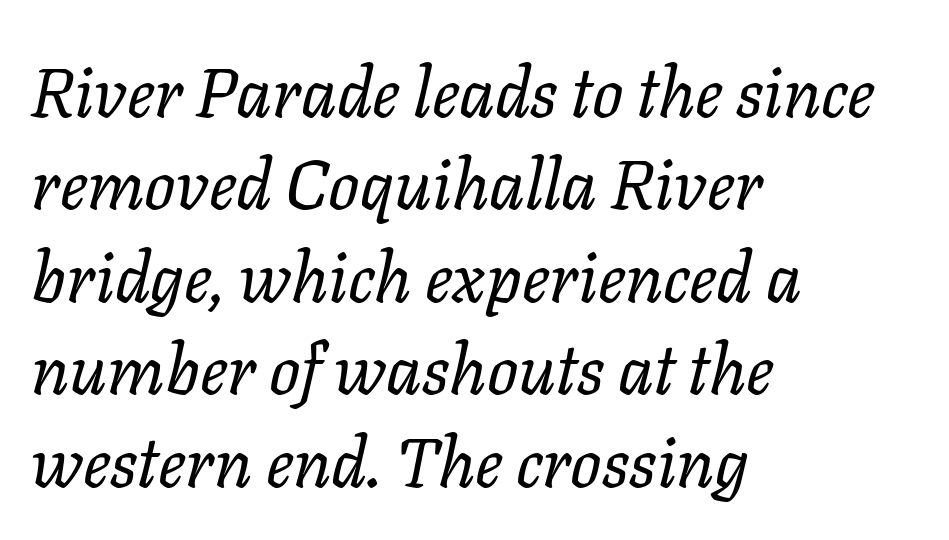
{"italic": "yes", "lean": "right", "slant_degrees": 11, "bold": "no", "weight": "regular", "width": "normal", "stroke_contrast": "low", "x_height": "medium", "monospaced": "no", "underline": "no", "align": "left", "line_spacing": "normal", "line_spacing_ratio": 1.34, "letter_spacing": "normal", "letter_spacing_em": 0.0, "glyph_px": 69}
